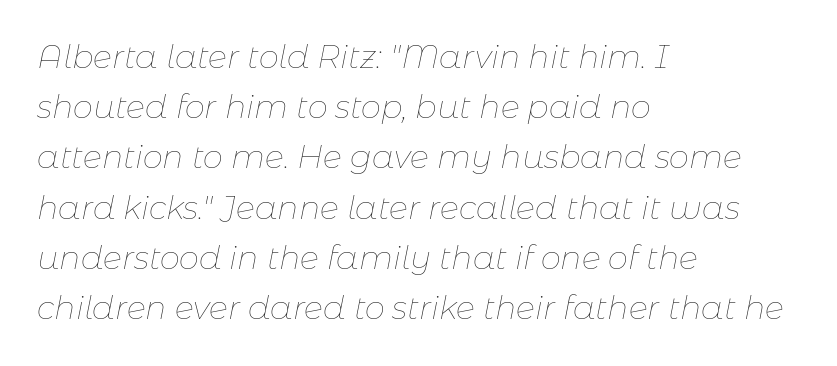
The image shows 32 px thin type, italic (leaning right); set left-aligned, normal line spacing (1.57x), normal letter spacing, not underlined; low stroke contrast and a medium x-height.
